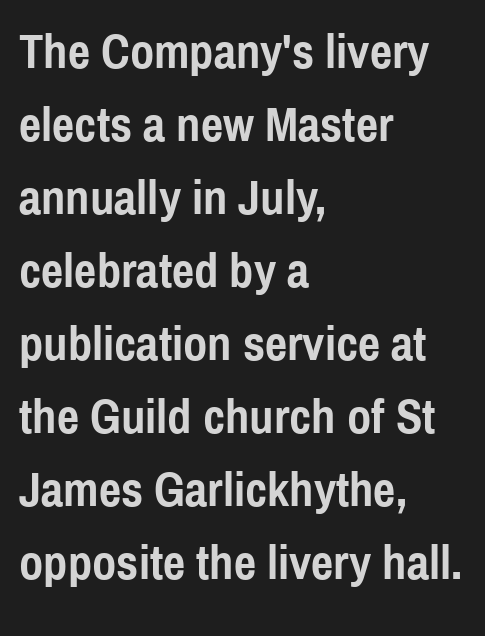
The words here are not underlined. Line spacing here is normal. The paragraph shown leans on its left margin. Honestly, the letter spacing is just normal — you wouldn't notice it. This is roman type, the default non-slanted kind.
